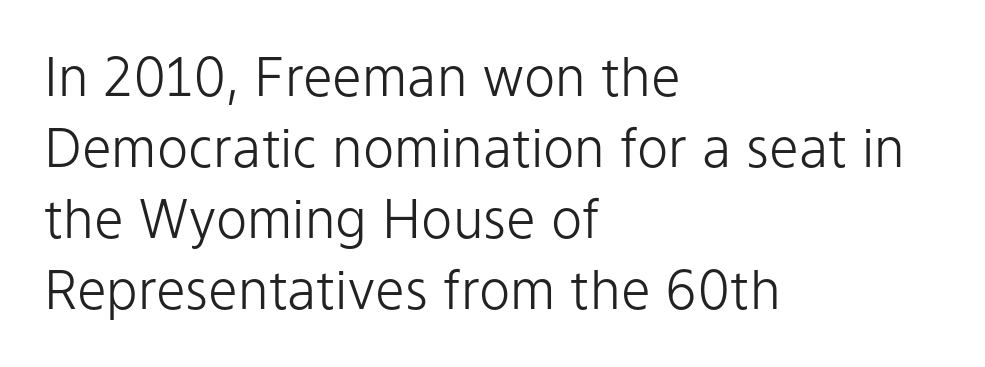
Q: Is the text bold? A: No.
Q: Is the text italic (slanted)? A: No, it is upright.
Q: Is the typeface a serif or a sans-serif typeface? A: Sans-serif.
Q: Is the text underlined? A: No.
Q: How is the paragraph aligned? A: Left-aligned.
Q: Is the spacing between letters normal or unusually wide? A: Normal.
Q: Is the spacing between lines tight, normal or loose? A: Normal.
Q: Width (condensed, normal, or wide)? A: Normal.
Q: Stroke contrast? A: Low.
Q: x-height? A: Medium.
Q: Monospaced? A: No.
